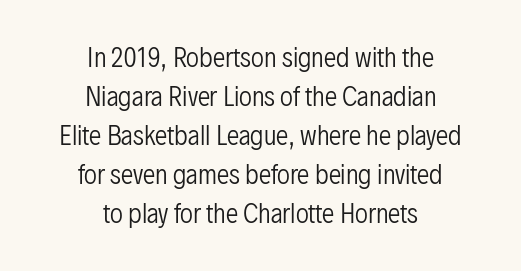
Q: Is the text bold? A: No.
Q: Is the text italic (slanted)? A: No, it is upright.
Q: Is the text underlined? A: No.
Q: How is the paragraph aligned? A: Centered.
Q: Is the spacing between letters normal or unusually wide? A: Normal.
Q: Is the spacing between lines tight, normal or loose? A: Normal.
